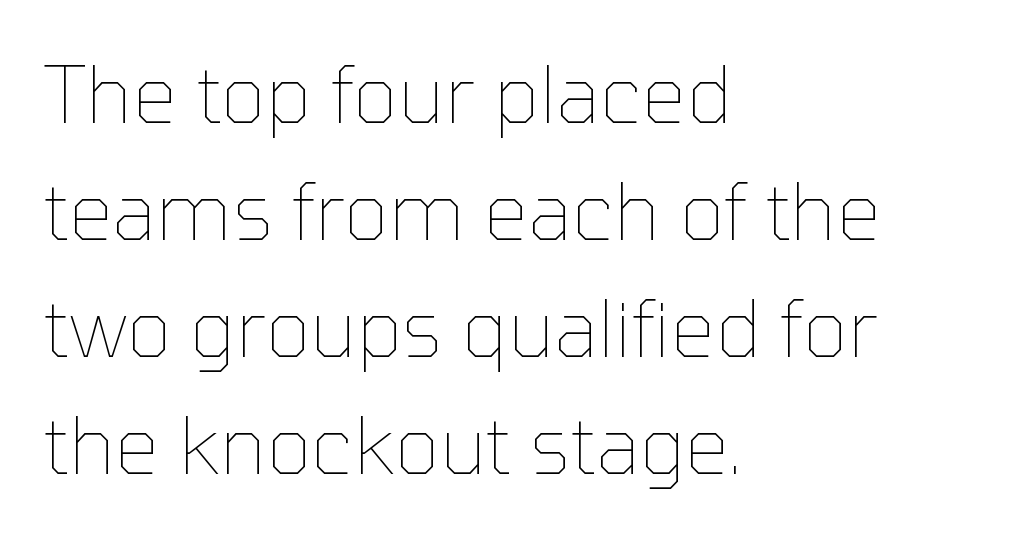
Q: Is the text bold? A: No.
Q: Is the text italic (slanted)? A: No, it is upright.
Q: Is the text underlined? A: No.
Q: How is the paragraph aligned? A: Left-aligned.
Q: Is the spacing between letters normal or unusually wide? A: Normal.
Q: Is the spacing between lines tight, normal or loose? A: Normal.
Q: Width (condensed, normal, or wide)? A: Normal.
Q: Stroke contrast? A: Low.
Q: x-height? A: Medium.
Q: Monospaced? A: No.
